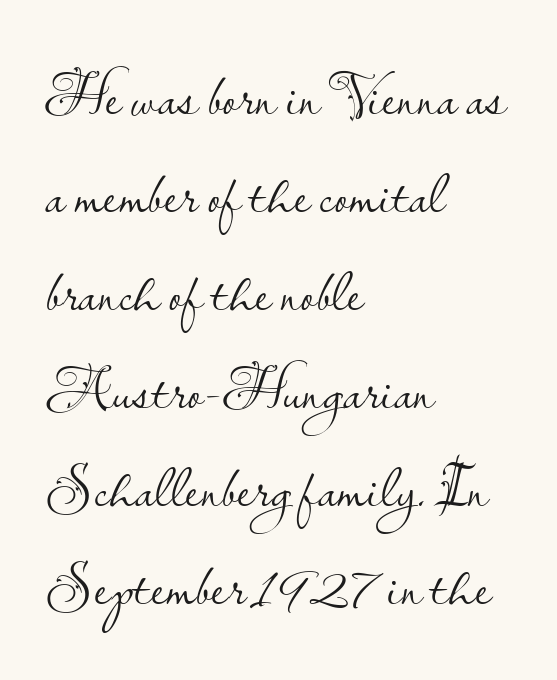
Q: Is the text bold? A: No.
Q: Is the text italic (slanted)? A: Yes.
Q: Is the typeface a serif or a sans-serif typeface? A: Sans-serif.
Q: Is the text underlined? A: No.
Q: How is the paragraph aligned? A: Left-aligned.
Q: Is the spacing between letters normal or unusually wide? A: Normal.
Q: Is the spacing between lines tight, normal or loose? A: Normal.
Q: Width (condensed, normal, or wide)? A: Normal.
Q: Stroke contrast? A: Low.
Q: x-height? A: Small.
Q: Monospaced? A: No.
